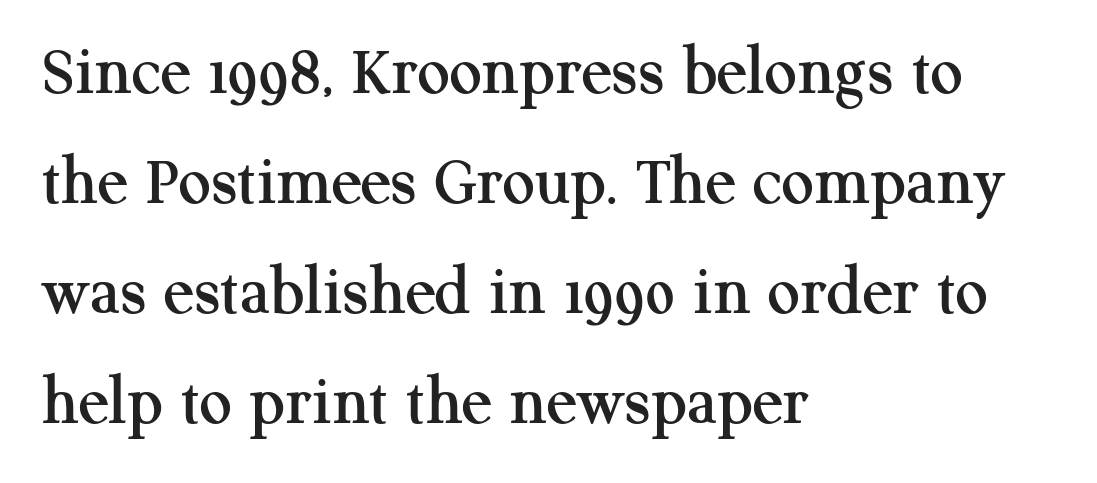
Q: Is the text italic (slanted)? A: No, it is upright.
Q: Is the typeface a serif or a sans-serif typeface? A: Serif.
Q: Is the text underlined? A: No.
Q: How is the paragraph aligned? A: Left-aligned.
Q: Is the spacing between letters normal or unusually wide? A: Normal.
Q: Is the spacing between lines tight, normal or loose? A: Normal.
Q: Width (condensed, normal, or wide)? A: Normal.
Q: Stroke contrast? A: Medium.
Q: x-height? A: Medium.
Q: Monospaced? A: No.
